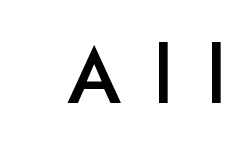
{"serif": "no", "italic": "no", "bold": "semi", "weight": "semibold", "width": "normal", "stroke_contrast": "low", "x_height": "small", "monospaced": "no", "underline": "no", "letter_spacing": "wide", "letter_spacing_em": 0.43, "glyph_px": 78}
